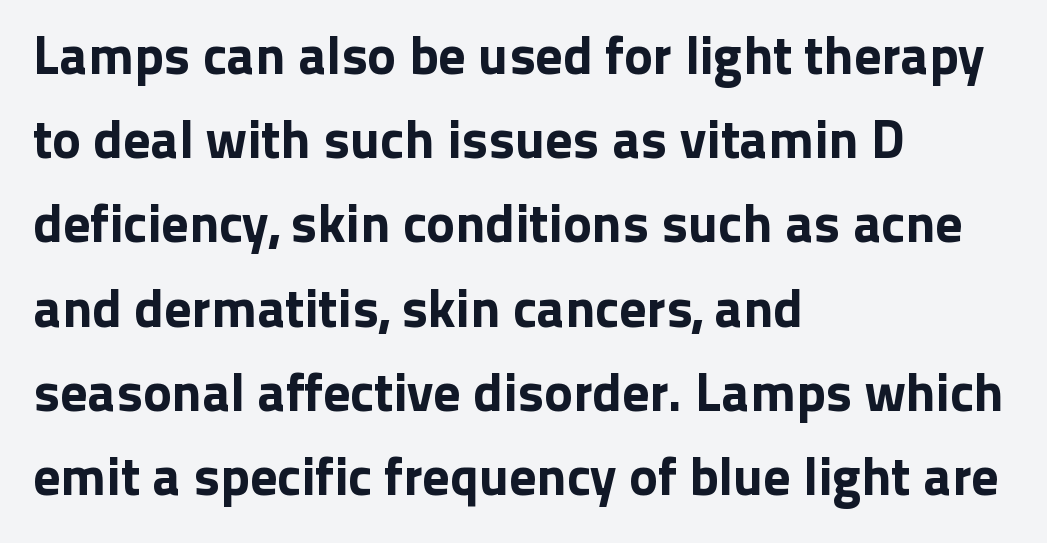
{"serif": "no", "italic": "no", "width": "normal", "stroke_contrast": "low", "x_height": "medium", "monospaced": "no", "underline": "no", "align": "left", "line_spacing": "normal", "line_spacing_ratio": 1.56, "letter_spacing": "normal", "letter_spacing_em": 0.0, "glyph_px": 54}
